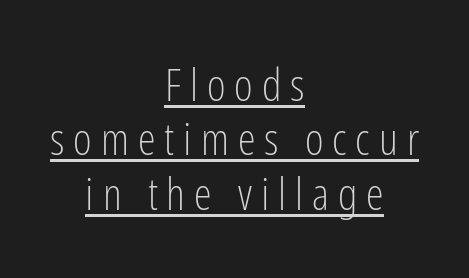
The image shows 45 px light, condensed sans-serif type, upright; set centered, line spacing 1.21x, unusually wide letter spacing (+0.2 em), underlined; low stroke contrast and a medium x-height.
